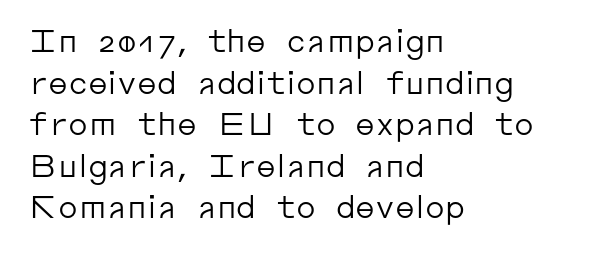
{"serif": "no", "italic": "no", "bold": "no", "weight": "regular", "width": "normal", "stroke_contrast": "low", "x_height": "medium", "monospaced": "no", "underline": "no", "align": "left", "line_spacing": "normal", "line_spacing_ratio": 1.34, "letter_spacing": "normal", "letter_spacing_em": 0.0, "glyph_px": 31}
